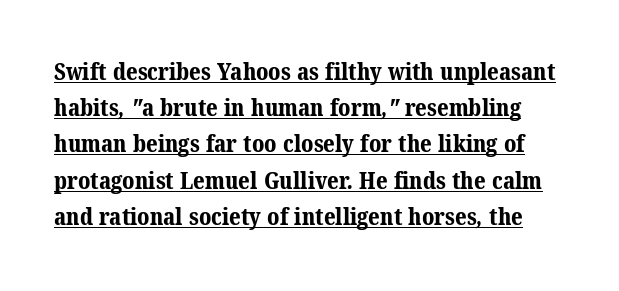
{"bold": "yes", "underline": "yes", "line_spacing": "normal", "line_spacing_ratio": 1.51, "letter_spacing": "normal", "letter_spacing_em": 0.0, "glyph_px": 24}
